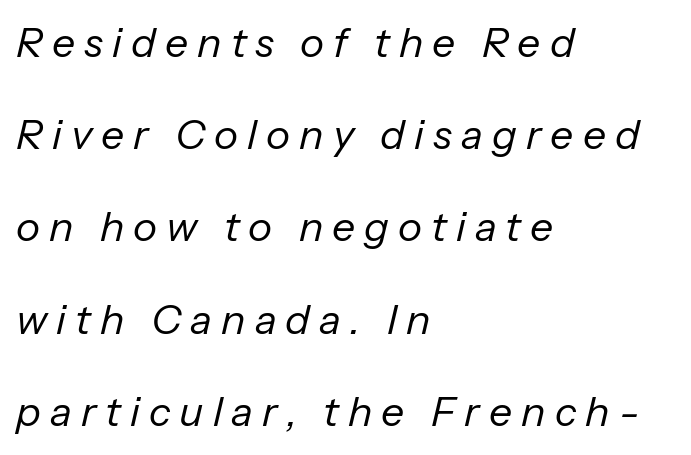
Q: Is the text bold? A: No.
Q: Is the text italic (slanted)? A: Yes, it leans right by about 13 degrees.
Q: Is the text underlined? A: No.
Q: How is the paragraph aligned? A: Left-aligned.
Q: Is the spacing between letters normal or unusually wide? A: Unusually wide.
Q: Is the spacing between lines tight, normal or loose? A: Loose.
Q: Width (condensed, normal, or wide)? A: Normal.
Q: Stroke contrast? A: Low.
Q: x-height? A: Medium.
Q: Monospaced? A: No.
